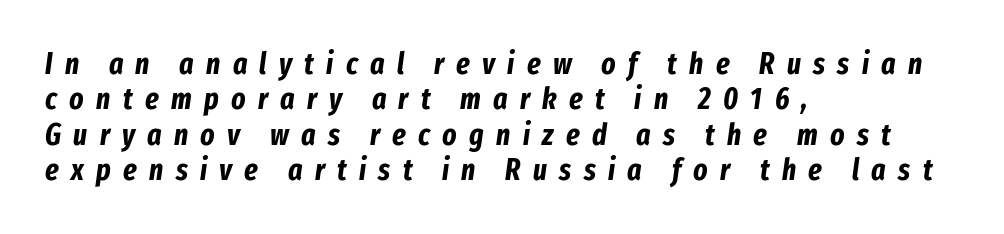
Q: Is the text bold? A: Yes.
Q: Is the text italic (slanted)? A: Yes, it leans right by about 8 degrees.
Q: Is the text underlined? A: No.
Q: How is the paragraph aligned? A: Left-aligned.
Q: Is the spacing between letters normal or unusually wide? A: Unusually wide.
Q: Width (condensed, normal, or wide)? A: Condensed.
Q: Stroke contrast? A: Low.
Q: x-height? A: Medium.
Q: Monospaced? A: No.
